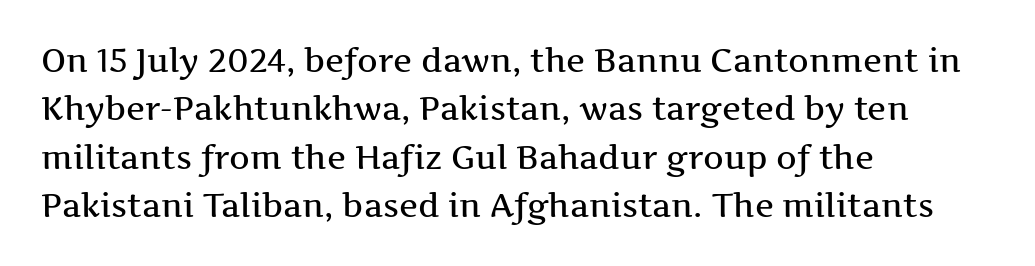
The designer left line spacing at the default. The glyphs in this specimen are seriffed. The letterforms sit shoulder to shoulder at normal distance. The foot of each line stays bare and open.
